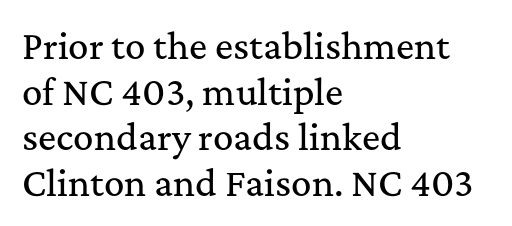
The image shows 34 px serif type, upright; set left-aligned, normal line spacing (1.34x), normal letter spacing, not underlined; medium stroke contrast and a medium x-height.
